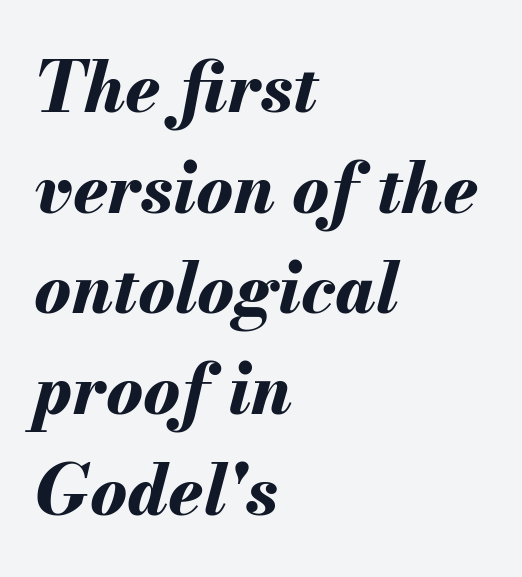
The image shows 69 px bold type, italic (leaning right); set left-aligned, normal line spacing (1.46x), normal letter spacing, not underlined; medium stroke contrast and a small x-height.
